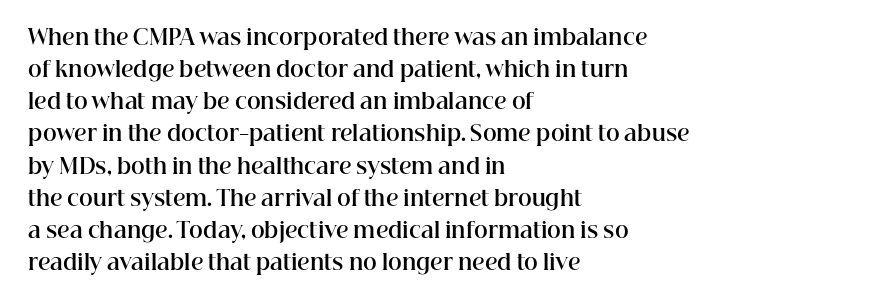
Tracking value appears to be zero — textbook default spacing. Is the type bold? Yes — the strokes are clearly thick and heavy. The block of text has a typical density, with ordinary space between rows. The rag falls on the right side of this text block. Words float on clear page, feet unadorned.
